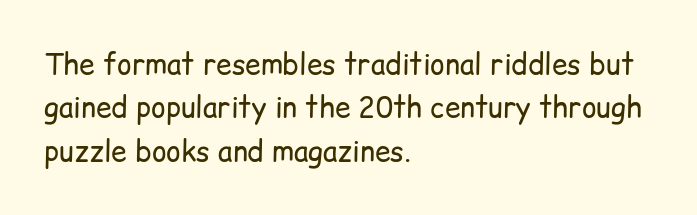
The characters are drawn with everyday or finer stroke widths. Teacher's note: observe the even left margin — that is flush-left alignment. Horizontal bands of white between lines are of average thickness. Unlike italic type, these characters show no tilt at all. Words float on clear page, feet unadorned. These lines are rendered in a variable-pitch font.
